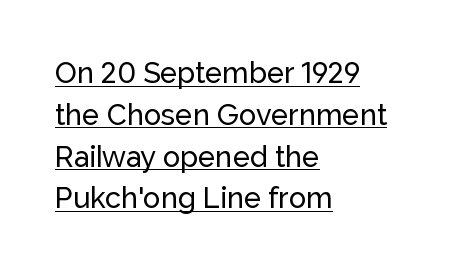
Q: Is the text italic (slanted)? A: No, it is upright.
Q: Is the typeface a serif or a sans-serif typeface? A: Sans-serif.
Q: Is the text underlined? A: Yes.
Q: How is the paragraph aligned? A: Left-aligned.
Q: Is the spacing between letters normal or unusually wide? A: Normal.
Q: Is the spacing between lines tight, normal or loose? A: Normal.
Q: Width (condensed, normal, or wide)? A: Normal.
Q: Stroke contrast? A: Low.
Q: x-height? A: Medium.
Q: Monospaced? A: No.
